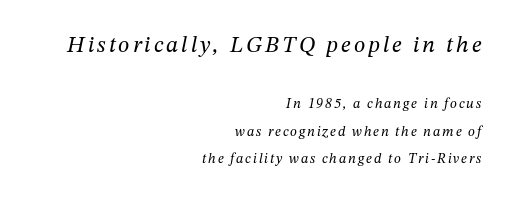
The image shows 23 px text type, italic (leaning right); set right-aligned, loose line spacing (1.96x), not underlined; the first (top) block is 1.64x larger.
